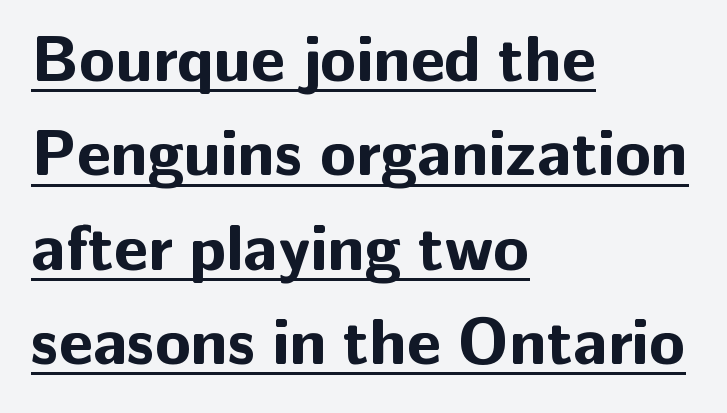
The image shows 66 px bold sans-serif type, upright; set left-aligned, normal line spacing (1.43x), normal letter spacing, underlined; low stroke contrast and a medium x-height.
